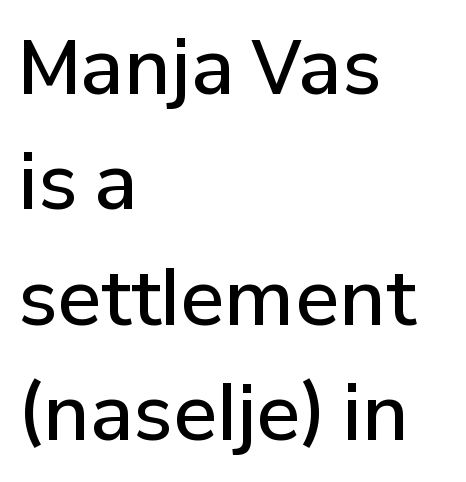
Characters follow at the spacing the type designer built in. Visually the block forms a straight wall on the left and a jagged coastline on the right. Each letter keeps its own natural width here, so spacing adapts to shape. The letters stand upright; this is a roman face. Slightly chunky letters — semibold, I'd say, not full bold.
